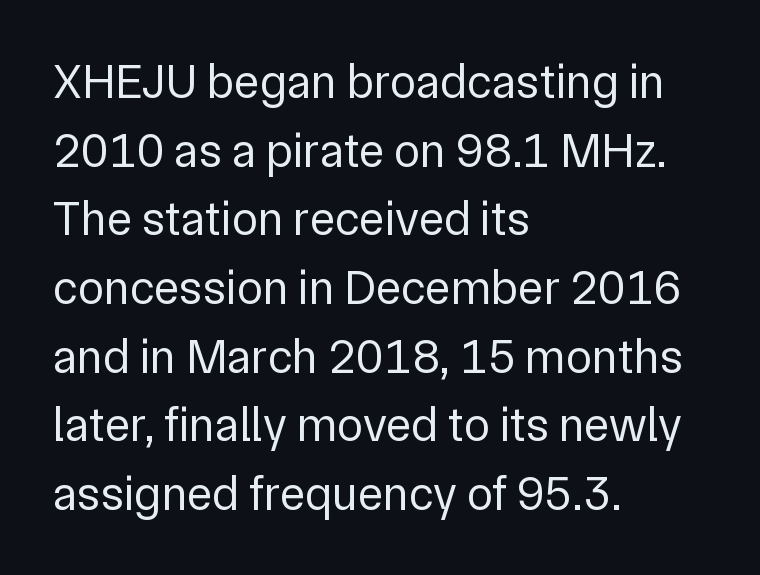
The image shows 48 px regular-weight sans-serif type, upright; set left-aligned, normal line spacing (1.43x), normal letter spacing, not underlined; low stroke contrast and a medium x-height.
